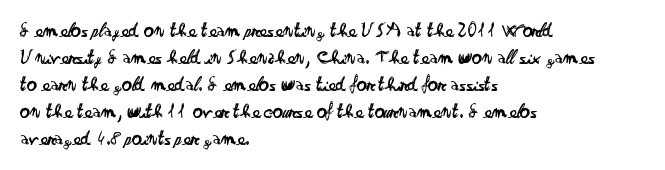
{"italic": "no", "bold": "no", "underline": "no", "align": "left", "line_spacing": "normal", "line_spacing_ratio": 1.35, "letter_spacing": "normal", "letter_spacing_em": 0.0, "glyph_px": 20}
